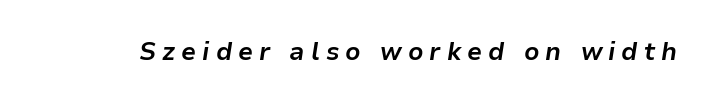
Typographic density is high because the face is bold. Style check: oblique. Beneath every word, the page is bare. How are the letters spaced? Widely, with obvious added tracking.
